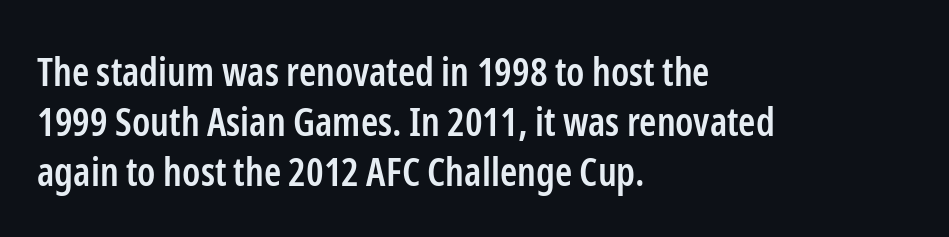
The image shows 39 px semibold, condensed sans-serif type, upright; set left-aligned, normal line spacing (1.28x), normal letter spacing, not underlined; low stroke contrast and a medium x-height.
